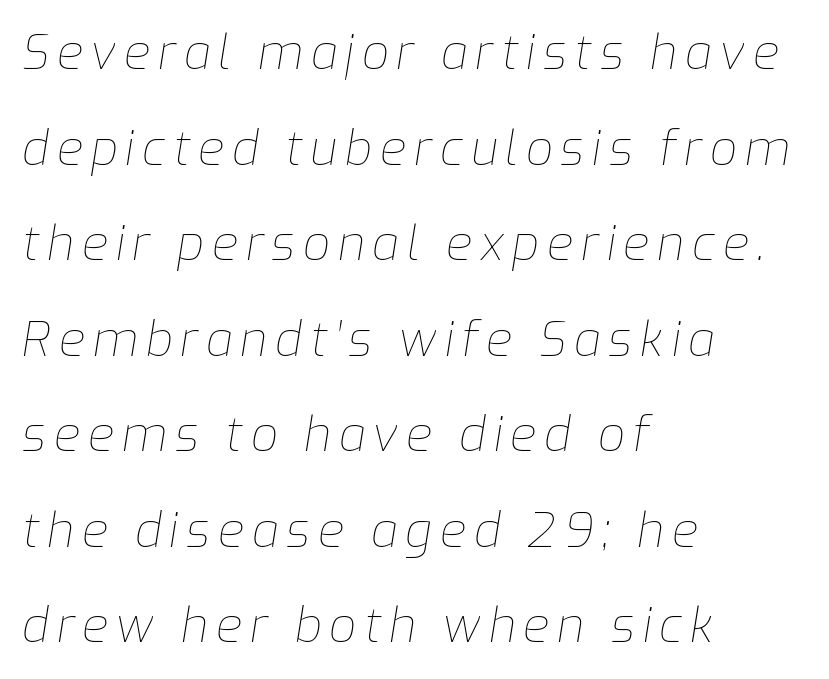
The image shows 48 px thin type, italic (leaning right); set left-aligned, loose line spacing (1.99x), not underlined; low stroke contrast and a medium x-height.
